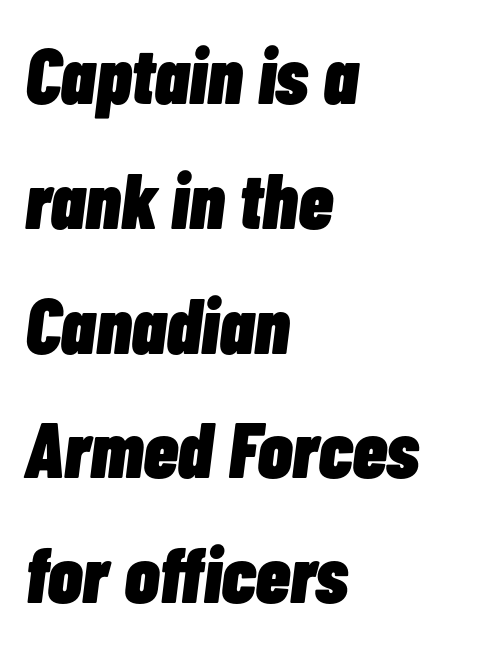
Q: Is the text bold? A: Yes.
Q: Is the text italic (slanted)? A: Yes, it leans right by about 7 degrees.
Q: Is the text underlined? A: No.
Q: How is the paragraph aligned? A: Left-aligned.
Q: Is the spacing between letters normal or unusually wide? A: Normal.
Q: Is the spacing between lines tight, normal or loose? A: Normal.
Q: Width (condensed, normal, or wide)? A: Condensed.
Q: Stroke contrast? A: Low.
Q: x-height? A: Medium.
Q: Monospaced? A: No.
